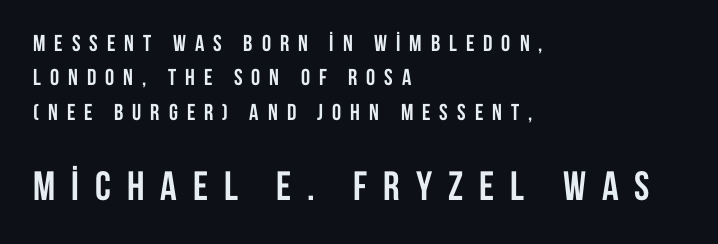
The image shows 41 px semibold, condensed sans-serif type, upright; set left-aligned, normal line spacing (1.49x), unusually wide letter spacing (+0.39 em), not underlined; the second (bottom) block is 1.78x larger; low stroke contrast and a large x-height.
